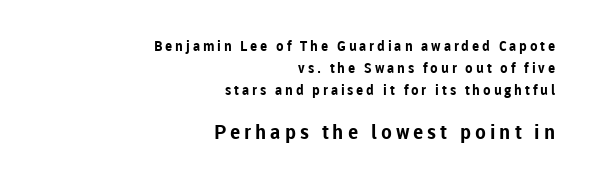
Q: Is the text bold? A: Yes.
Q: Is the text italic (slanted)? A: No, it is upright.
Q: Is the text underlined? A: No.
Q: How is the paragraph aligned? A: Right-aligned.
Q: Is the spacing between letters normal or unusually wide? A: Unusually wide.
Q: Is the spacing between lines tight, normal or loose? A: Normal.
Q: Which block of text is set in a larger size, the first (top) or the second (bottom)? A: The second (bottom) one.
